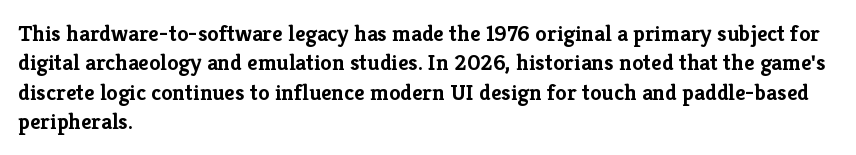
In terms of posture, this sample is upright. Whoever set this chose a conventional vertical rhythm. The space directly below the letters is spotless. A typesetter would call this zero additional tracking.
